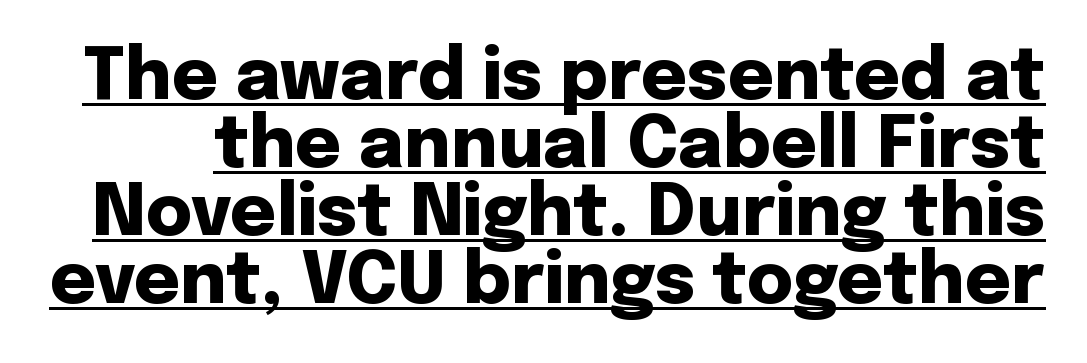
Q: Is the text bold? A: Yes.
Q: Is the text italic (slanted)? A: No, it is upright.
Q: Is the typeface a serif or a sans-serif typeface? A: Sans-serif.
Q: Is the text underlined? A: Yes.
Q: Is the spacing between letters normal or unusually wide? A: Normal.
Q: Is the spacing between lines tight, normal or loose? A: Tight.
Q: Width (condensed, normal, or wide)? A: Normal.
Q: Stroke contrast? A: Low.
Q: x-height? A: Medium.
Q: Monospaced? A: No.
